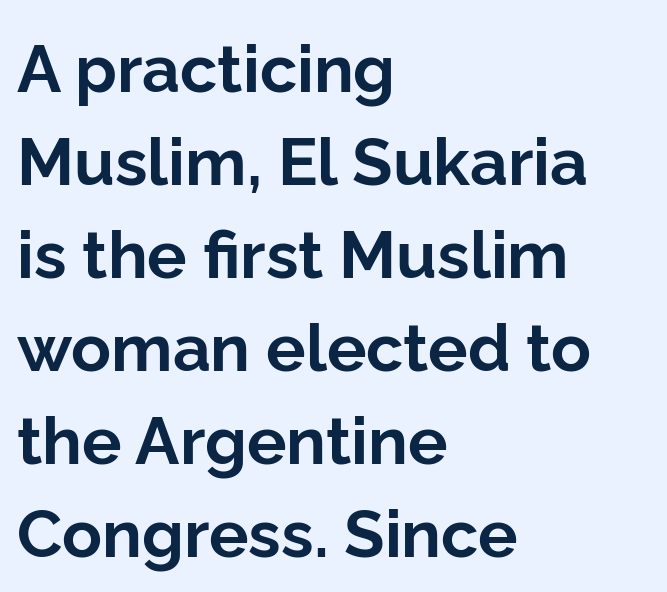
The image shows 66 px bold sans-serif type, upright; set left-aligned, normal line spacing (1.41x), normal letter spacing, not underlined; low stroke contrast and a medium x-height.
